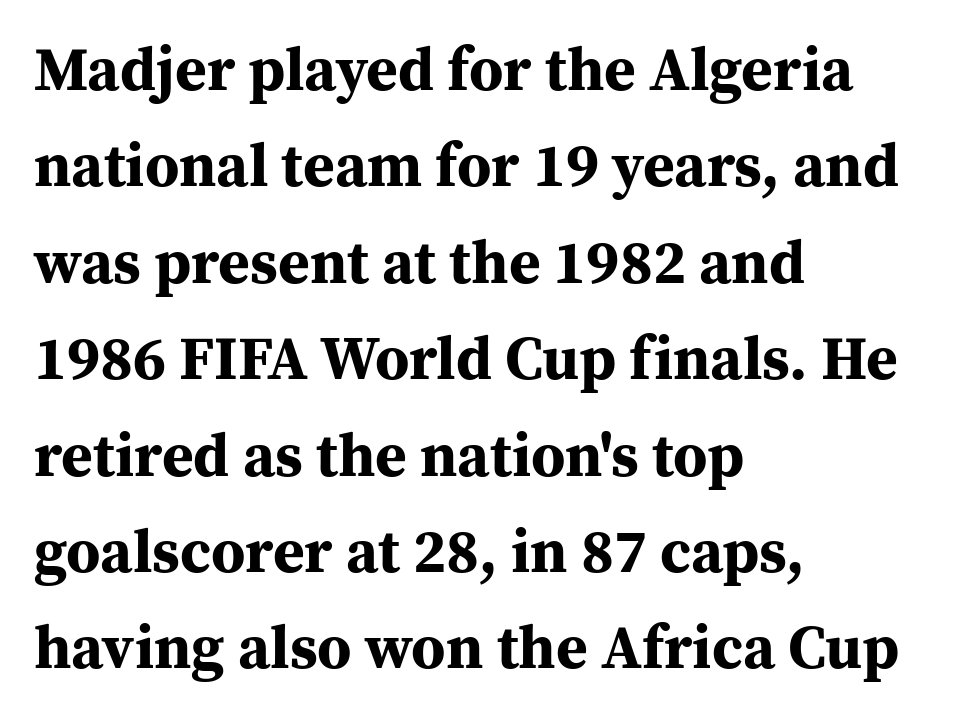
The image shows 61 px bold serif type, upright; set left-aligned, normal line spacing (1.58x), normal letter spacing, not underlined; medium stroke contrast and a medium x-height.
